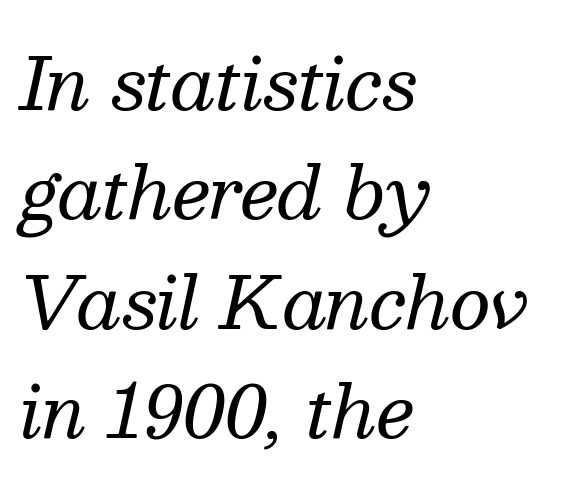
Q: Is the text bold? A: No.
Q: Is the text italic (slanted)? A: Yes, it leans right by about 13 degrees.
Q: Is the typeface a serif or a sans-serif typeface? A: Serif.
Q: Is the text underlined? A: No.
Q: How is the paragraph aligned? A: Left-aligned.
Q: Is the spacing between letters normal or unusually wide? A: Normal.
Q: Is the spacing between lines tight, normal or loose? A: Normal.
Q: Width (condensed, normal, or wide)? A: Normal.
Q: Stroke contrast? A: Medium.
Q: x-height? A: Medium.
Q: Monospaced? A: No.
